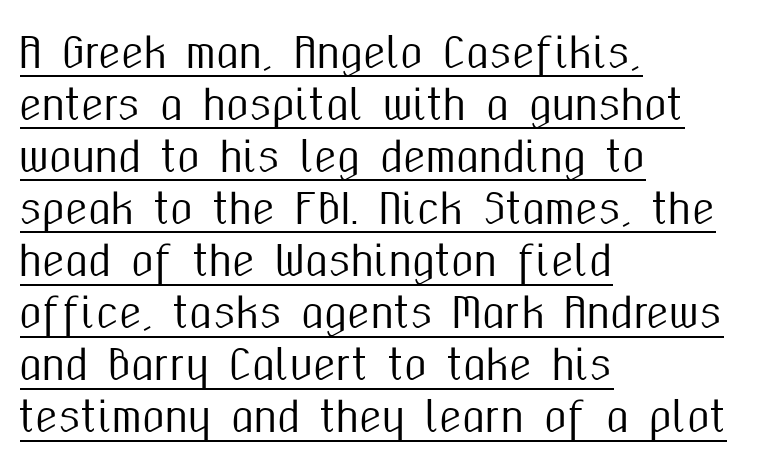
The image shows 41 px condensed sans-serif type, upright; set left-aligned, normal line spacing (1.27x), normal letter spacing, underlined; medium stroke contrast and a medium x-height.
